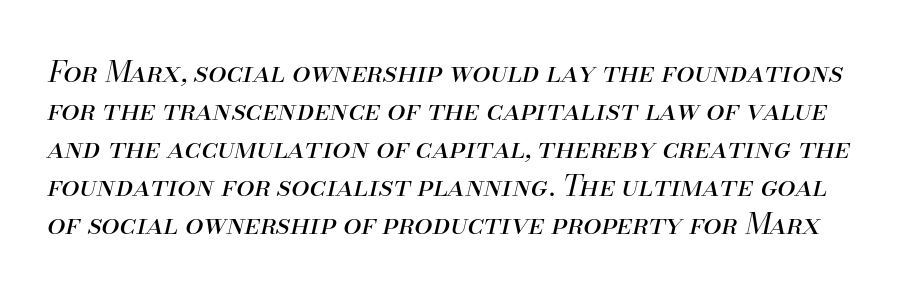
{"italic": "yes", "lean": "right", "slant_degrees": 13, "bold": "no", "weight": "regular", "width": "normal", "stroke_contrast": "medium", "x_height": "small", "monospaced": "no", "underline": "no", "line_spacing": "normal", "line_spacing_ratio": 1.31, "letter_spacing": "normal", "letter_spacing_em": 0.0, "glyph_px": 29}
